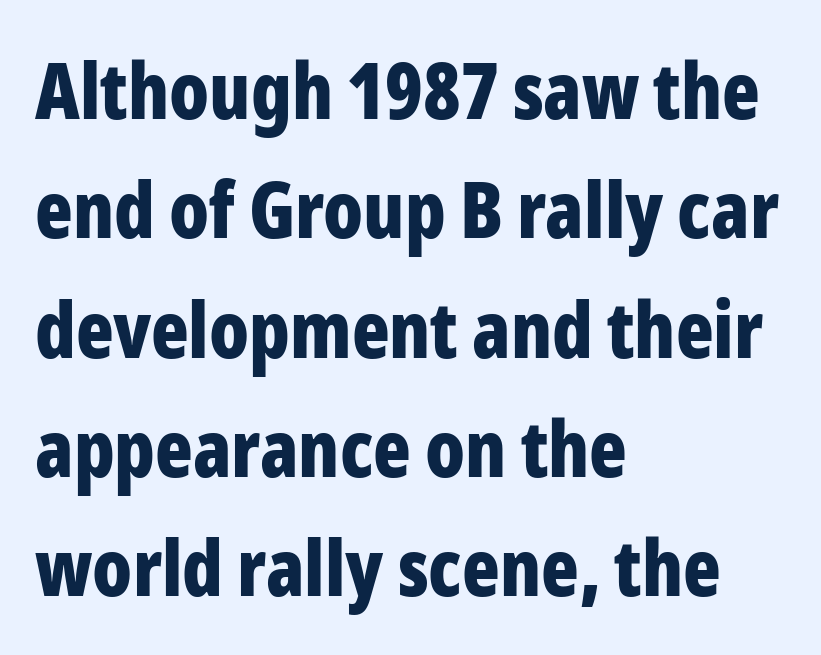
Q: Is the text bold? A: Yes.
Q: Is the text italic (slanted)? A: No, it is upright.
Q: Is the typeface a serif or a sans-serif typeface? A: Sans-serif.
Q: Is the text underlined? A: No.
Q: How is the paragraph aligned? A: Left-aligned.
Q: Is the spacing between letters normal or unusually wide? A: Normal.
Q: Is the spacing between lines tight, normal or loose? A: Normal.
Q: Width (condensed, normal, or wide)? A: Condensed.
Q: Stroke contrast? A: Low.
Q: x-height? A: Medium.
Q: Monospaced? A: No.
